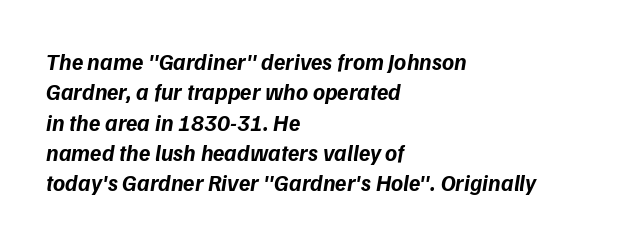
Q: Is the text bold? A: Yes.
Q: Is the text italic (slanted)? A: Yes, it leans right by about 9 degrees.
Q: Is the text underlined? A: No.
Q: How is the paragraph aligned? A: Left-aligned.
Q: Is the spacing between letters normal or unusually wide? A: Normal.
Q: Is the spacing between lines tight, normal or loose? A: Normal.
